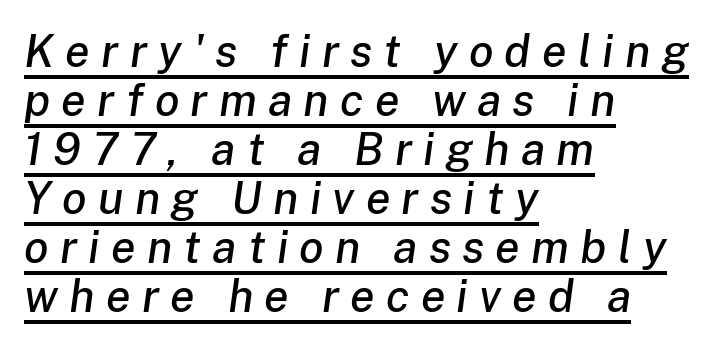
Each word looks stretched out because of the extra space between its letters. It's the slanting kind of type. These lines huddle together more closely than default settings would place them. The face used here appears with an underline applied.
